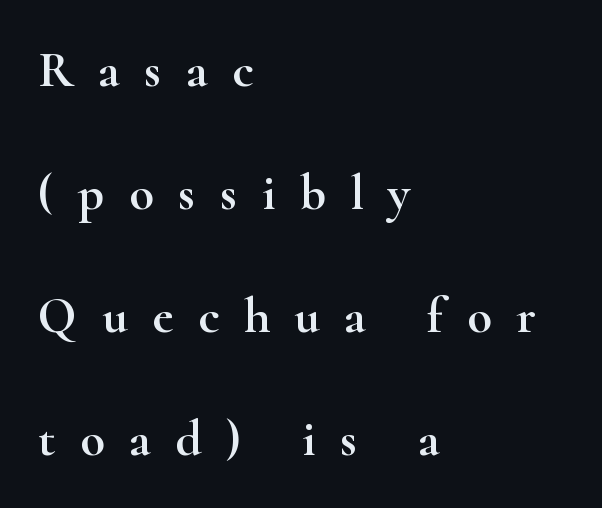
Regarding leading, the lines here are spaced well apart. You could only call the tracking loose — the letters float apart. A serif font was chosen for this passage. Check under the words: just untouched page. Character widths vary here, with narrow letters taking less room than wide ones.
